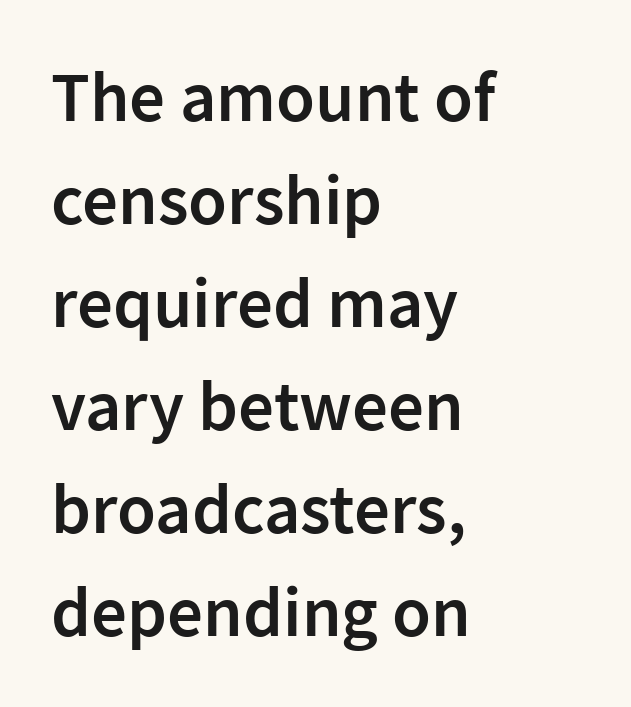
The image shows 71 px semibold sans-serif type, upright; set left-aligned, normal line spacing (1.45x), normal letter spacing, not underlined; low stroke contrast and a medium x-height.
